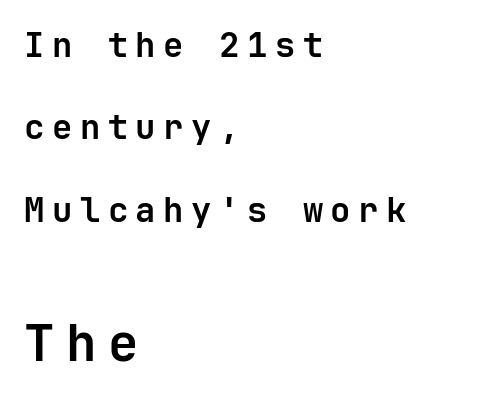
The image shows 51 px semibold sans-serif type, upright; set left-aligned, loose line spacing (2.42x), unusually wide letter spacing (+0.22 em), not underlined; the second (bottom) block is 1.5x larger; low stroke contrast and a medium x-height.
